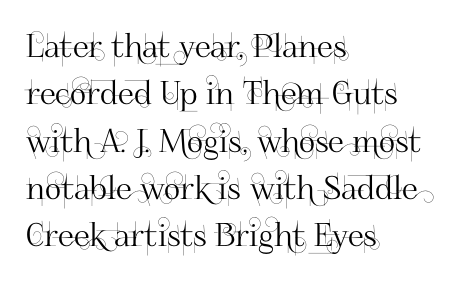
{"serif": "no", "italic": "no", "width": "normal", "stroke_contrast": "high", "x_height": "small", "monospaced": "no", "underline": "no", "align": "left", "line_spacing": "normal", "line_spacing_ratio": 1.48, "letter_spacing": "normal", "letter_spacing_em": 0.0, "glyph_px": 32}
